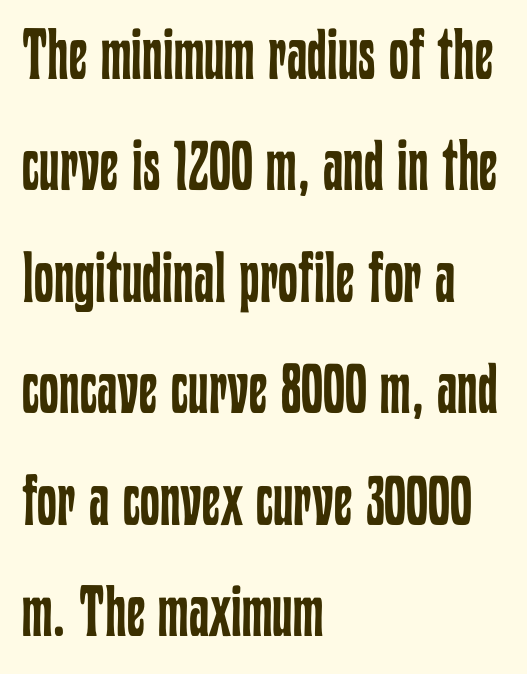
The strokes carry an ordinary text weight at most. The text block is weighted toward the left margin, trailing off unevenly rightward. Characters follow at the spacing the type designer built in. Posture: straight, roman, zero tilt.
